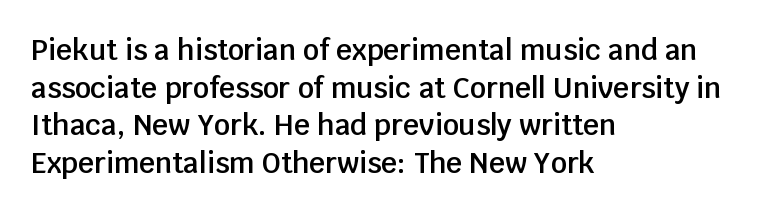
{"serif": "no", "italic": "no", "bold": "semi", "weight": "semibold", "width": "normal", "stroke_contrast": "low", "x_height": "large", "monospaced": "no", "underline": "no", "align": "left", "line_spacing": "normal", "line_spacing_ratio": 1.34, "letter_spacing": "normal", "letter_spacing_em": 0.0, "glyph_px": 28}
